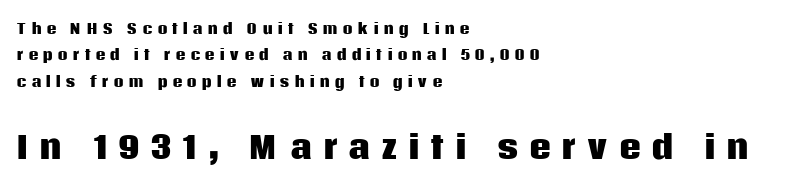
{"serif": "no", "italic": "no", "bold": "yes", "weight": "heavy", "width": "normal", "stroke_contrast": "low", "x_height": "large", "monospaced": "no", "underline": "no", "align": "left", "line_spacing_ratio": 1.88, "letter_spacing": "wide", "letter_spacing_em": 0.33, "larger_block": "second", "size_ratio": 2.21, "glyph_px": 31}
